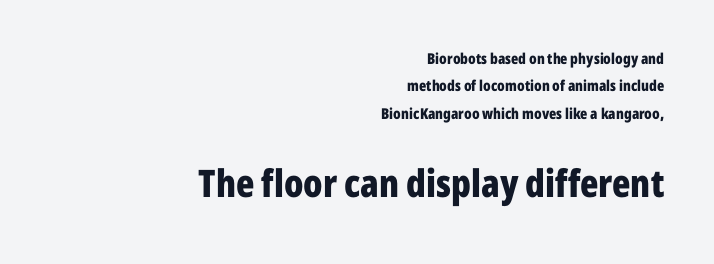
Q: Is the text bold? A: Yes.
Q: Is the text italic (slanted)? A: No, it is upright.
Q: Is the typeface a serif or a sans-serif typeface? A: Sans-serif.
Q: Is the text underlined? A: No.
Q: How is the paragraph aligned? A: Right-aligned.
Q: Is the spacing between letters normal or unusually wide? A: Normal.
Q: Which block of text is set in a larger size, the first (top) or the second (bottom)? A: The second (bottom) one.
Q: Width (condensed, normal, or wide)? A: Condensed.
Q: Stroke contrast? A: Low.
Q: x-height? A: Medium.
Q: Monospaced? A: No.
